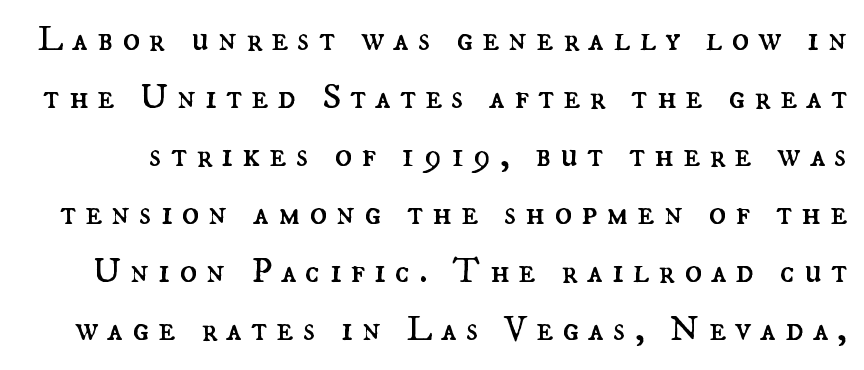
{"italic": "no", "bold": "no", "weight": "regular", "width": "normal", "stroke_contrast": "medium", "x_height": "small", "monospaced": "no", "underline": "no", "line_spacing": "normal", "line_spacing_ratio": 1.61, "letter_spacing": "wide", "letter_spacing_em": 0.25, "glyph_px": 36}
